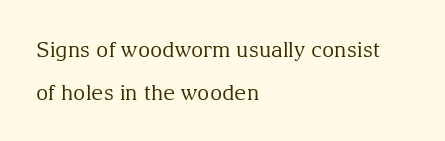
{"italic": "no", "bold": "no", "underline": "no", "align": "left", "line_spacing": "loose", "line_spacing_ratio": 2.04, "letter_spacing": "normal", "letter_spacing_em": 0.0, "glyph_px": 21}
